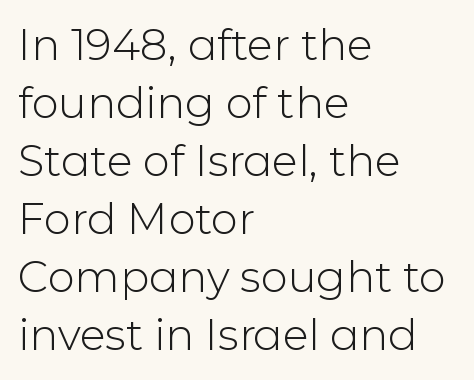
Note the varied advance widths — an 'i' is clearly narrower than an 'm'. Each row of text sits above clean, open space. Students, observe: this is what conventionally led text looks like. In CSS terms this would be text-align: left. The specimen reads as upright at a glance. How are the letters spaced? Ordinarily, with no added tracking.
